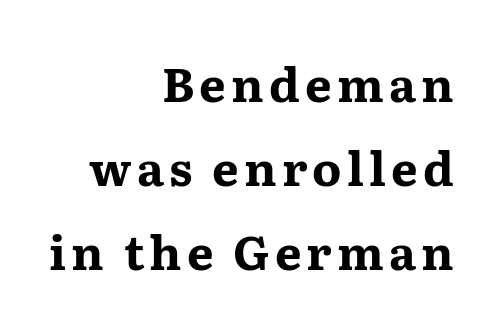
{"serif": "yes", "italic": "no", "bold": "yes", "weight": "bold", "width": "wide", "stroke_contrast": "medium", "x_height": "medium", "monospaced": "no", "underline": "no", "align": "right", "line_spacing_ratio": 1.79, "glyph_px": 47}
